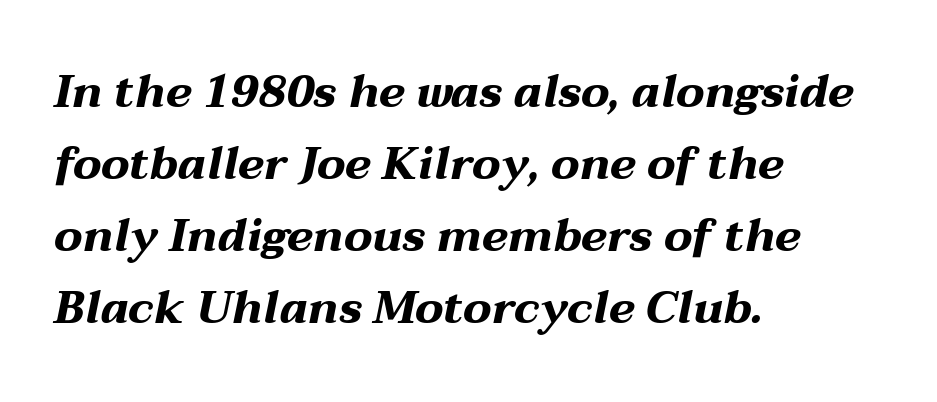
Observe the lean: these are italic letterforms. Each letter keeps its own natural width here, so spacing adapts to shape. The leading is moderate, giving the passage an even texture. Where is the straight margin? On the left. Plenty of ink on the page — the face is bold.
